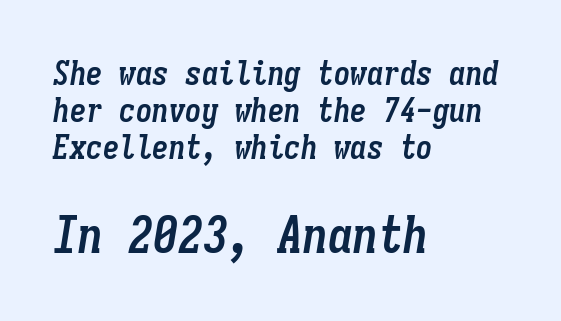
{"italic": "yes", "lean": "right", "slant_degrees": 9, "bold": "yes", "weight": "semibold", "width": "condensed", "stroke_contrast": "low", "x_height": "medium", "monospaced": "yes", "underline": "no", "align": "left", "line_spacing": "tight", "line_spacing_ratio": 1.12, "letter_spacing": "normal", "letter_spacing_em": 0.0, "larger_block": "second", "size_ratio": 1.52, "glyph_px": 50}
